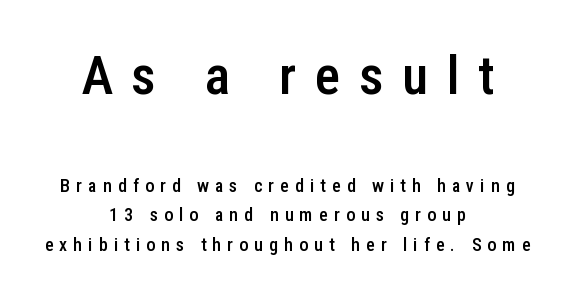
The baseline area is clear. Successive baselines arrive at the customary interval. In CSS terms this would be text-align: center. What kind of face is this? One without serifs — a sans.
